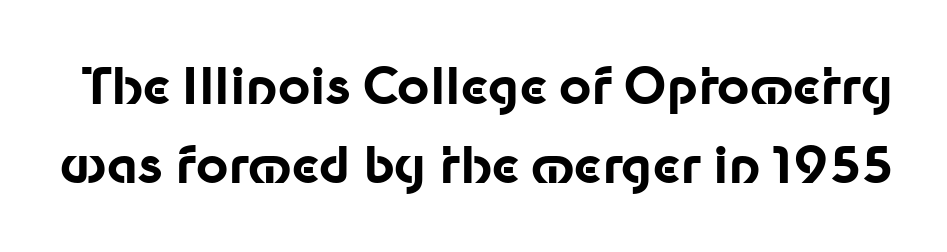
Q: Is the text bold? A: Yes.
Q: Is the text italic (slanted)? A: No, it is upright.
Q: Is the typeface a serif or a sans-serif typeface? A: Sans-serif.
Q: Is the text underlined? A: No.
Q: Is the spacing between letters normal or unusually wide? A: Normal.
Q: Is the spacing between lines tight, normal or loose? A: Normal.
Q: Width (condensed, normal, or wide)? A: Normal.
Q: Stroke contrast? A: Low.
Q: x-height? A: Medium.
Q: Monospaced? A: No.
